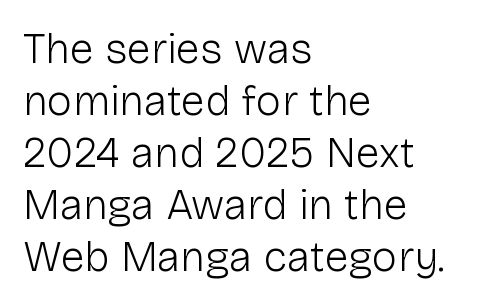
{"serif": "no", "italic": "no", "bold": "no", "weight": "light", "width": "normal", "stroke_contrast": "low", "x_height": "medium", "monospaced": "no", "underline": "no", "align": "left", "line_spacing_ratio": 1.21, "letter_spacing": "normal", "letter_spacing_em": 0.0, "glyph_px": 43}
